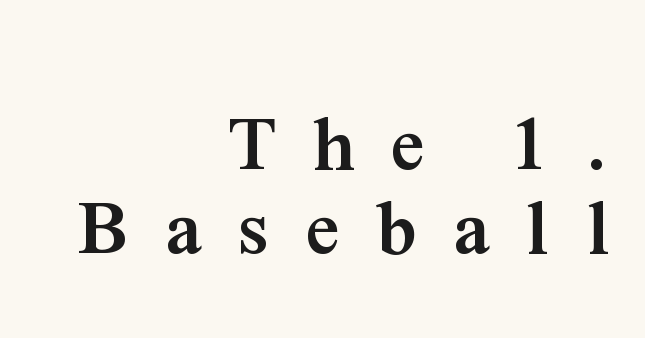
{"serif": "yes", "italic": "no", "bold": "yes", "weight": "semibold", "width": "normal", "stroke_contrast": "medium", "x_height": "medium", "monospaced": "no", "underline": "no", "align": "right", "line_spacing": "tight", "line_spacing_ratio": 1.11, "letter_spacing": "wide", "letter_spacing_em": 0.48, "glyph_px": 76}
